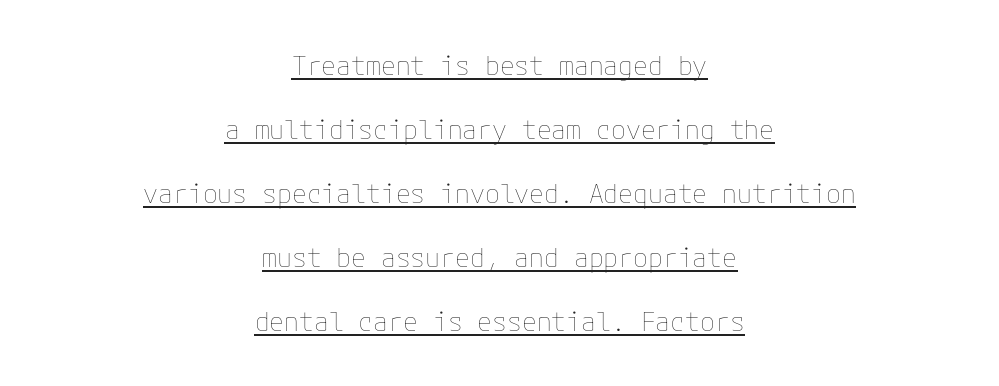
{"italic": "no", "bold": "no", "underline": "yes", "align": "center", "line_spacing": "loose", "line_spacing_ratio": 2.37, "letter_spacing": "normal", "letter_spacing_em": 0.0, "glyph_px": 27}
